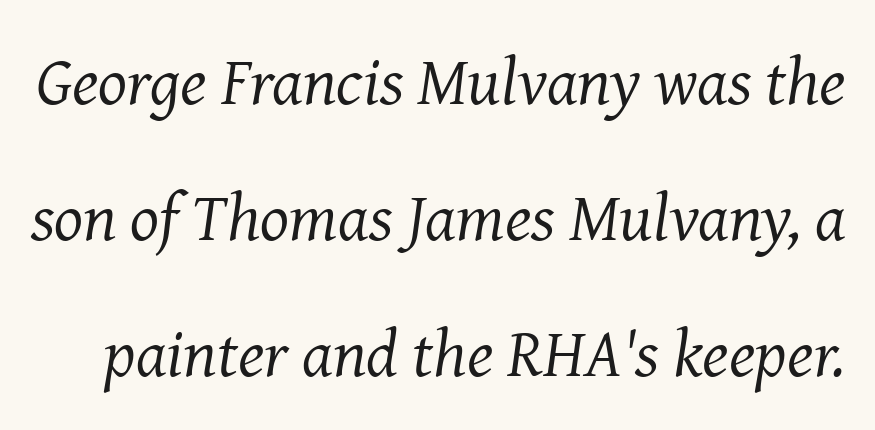
The image shows 68 px regular-weight serif type, italic (leaning right); set loose line spacing (2.0x), normal letter spacing, not underlined; medium stroke contrast and a medium x-height.
